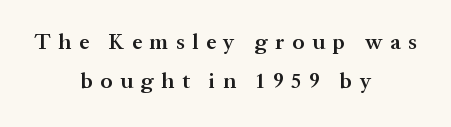
The image shows 22 px text type, upright; set centered, line spacing 1.79x, unusually wide letter spacing (+0.35 em), not underlined.
